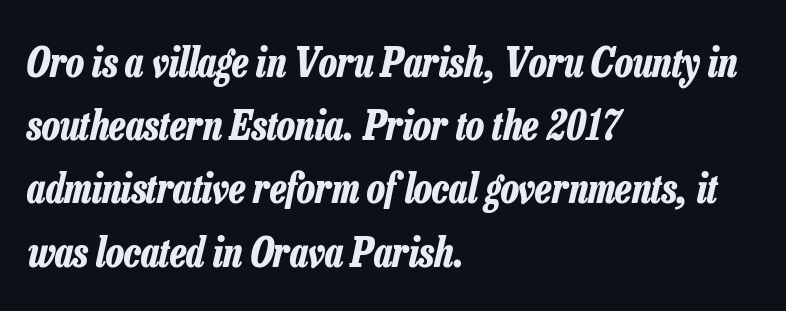
{"italic": "yes", "lean": "right", "slant_degrees": 13, "bold": "yes", "weight": "bold", "width": "condensed", "stroke_contrast": "low", "x_height": "medium", "monospaced": "no", "underline": "no", "align": "left", "line_spacing": "normal", "line_spacing_ratio": 1.58, "letter_spacing": "normal", "letter_spacing_em": 0.0, "glyph_px": 40}
